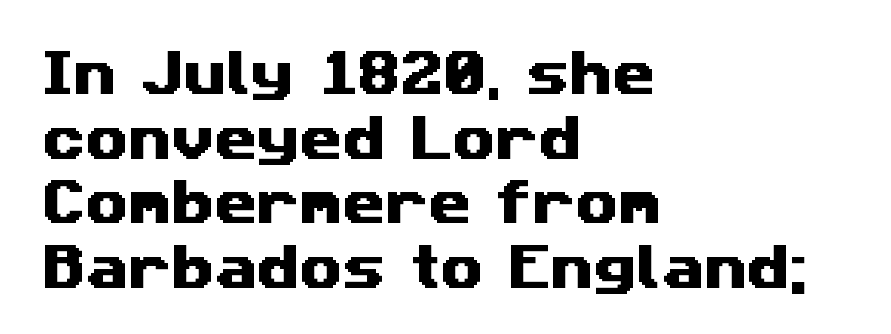
Is this a fixed-width face? No — the glyphs have proportional, varying widths. These lines keep a tight, regular rhythm from letter to letter. The rendering uses a moderate line-height, typical for paragraphs. Descender tails drop into unmarked territory. You can tell from the bare stems that sans-serif type was used.
